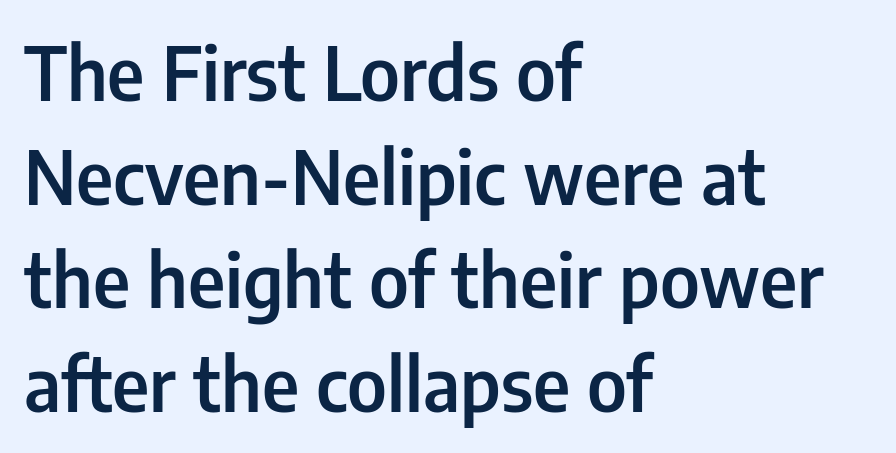
The gaps between neighbouring characters are ordinary and unremarkable. The setting favours the left margin, as ordinary paragraphs usually do. The passage shown is typed in a proportional face where columns would drift. The rows are spaced the way most documents space them. This is the in-between weight designers call semibold or demi. Has an underline been added? It has not.
